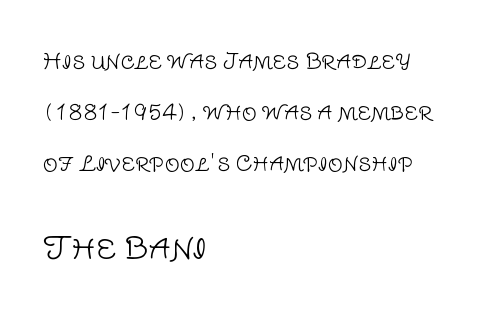
The image shows 31 px light sans-serif type; set left-aligned, loose line spacing (2.44x), normal letter spacing, not underlined; the second (bottom) block is 1.48x larger; low stroke contrast and a large x-height.
